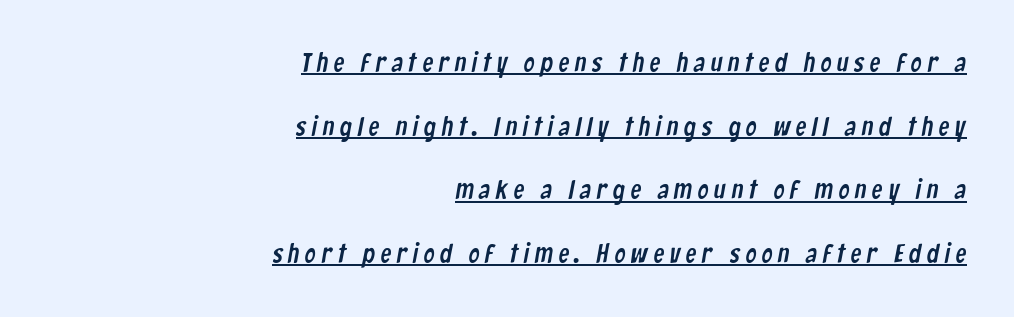
The image shows 27 px text type; set right-aligned, loose line spacing (2.36x), unusually wide letter spacing (+0.21 em), underlined.
